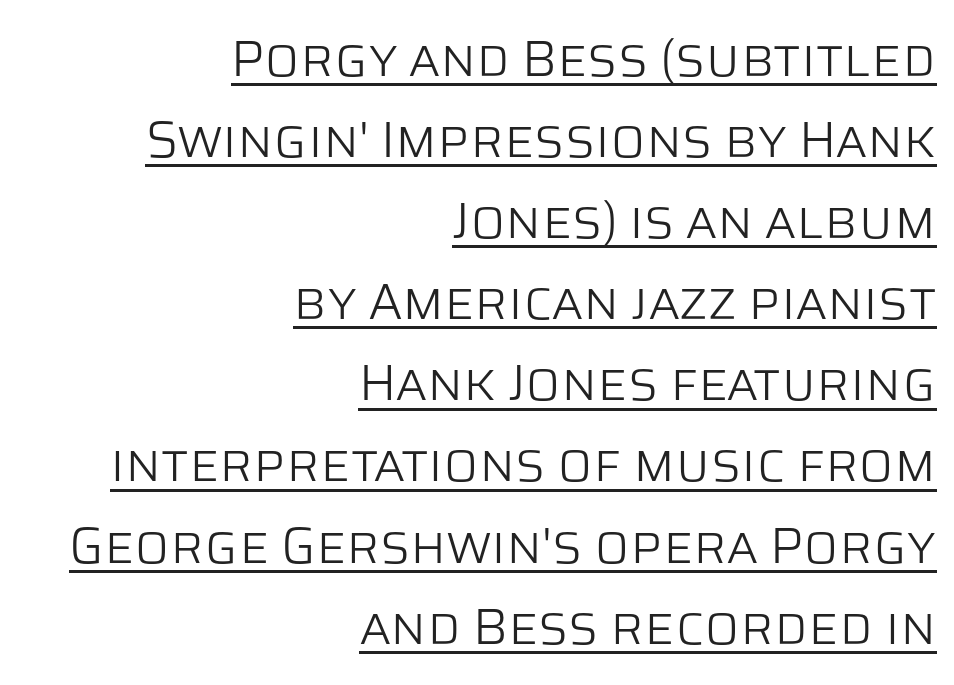
The image shows 51 px light sans-serif type, upright; set right-aligned, normal line spacing (1.59x), normal letter spacing, underlined; low stroke contrast and a large x-height.
